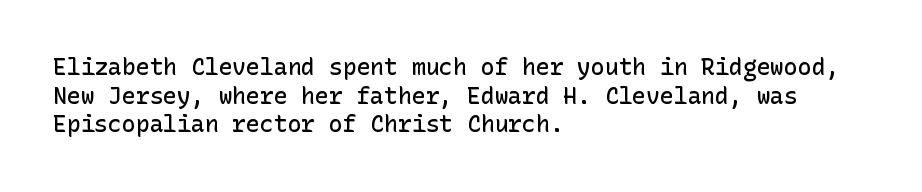
The specimen omits any rule beneath the text block's lines. The type sits square on the baseline with zero lean. This block has exactly the height ordinary leading produces. Does extra space separate the letters? No, they use regular spacing.
